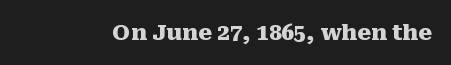
{"italic": "no", "bold": "yes", "underline": "no", "letter_spacing": "normal", "letter_spacing_em": 0.0, "glyph_px": 22}
